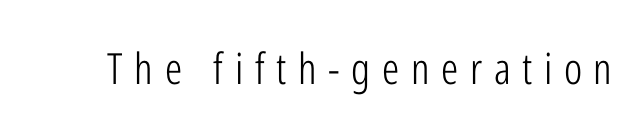
{"serif": "no", "italic": "no", "bold": "no", "weight": "light", "width": "condensed", "stroke_contrast": "low", "x_height": "medium", "monospaced": "no", "underline": "no", "letter_spacing": "wide", "letter_spacing_em": 0.27, "glyph_px": 43}
